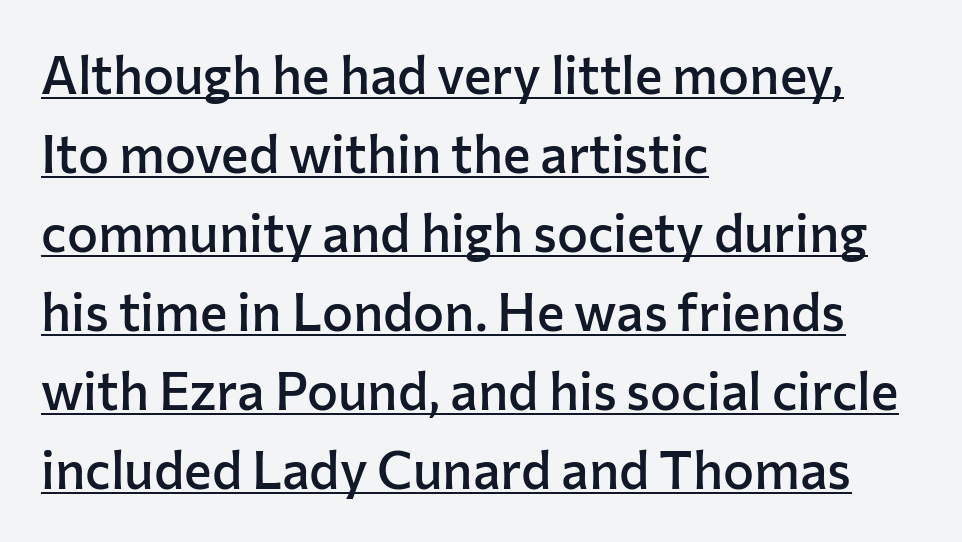
Q: Is the text bold? A: Semi-bold.
Q: Is the text italic (slanted)? A: No, it is upright.
Q: Is the typeface a serif or a sans-serif typeface? A: Sans-serif.
Q: Is the text underlined? A: Yes.
Q: How is the paragraph aligned? A: Left-aligned.
Q: Is the spacing between letters normal or unusually wide? A: Normal.
Q: Is the spacing between lines tight, normal or loose? A: Normal.
Q: Width (condensed, normal, or wide)? A: Normal.
Q: Stroke contrast? A: Low.
Q: x-height? A: Medium.
Q: Monospaced? A: No.
